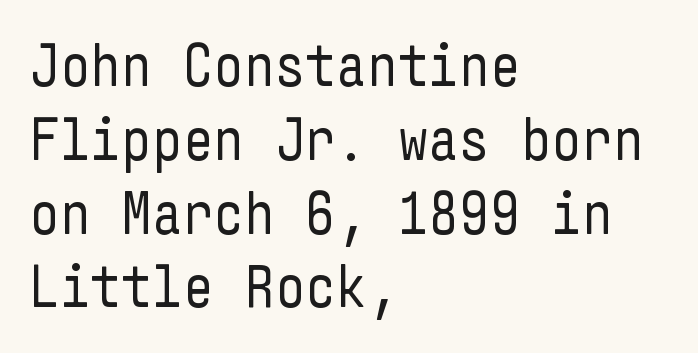
The image shows 60 px regular-weight, condensed sans-serif type, upright; set left-aligned, line spacing 1.23x, normal letter spacing, not underlined; low stroke contrast and a medium x-height.
